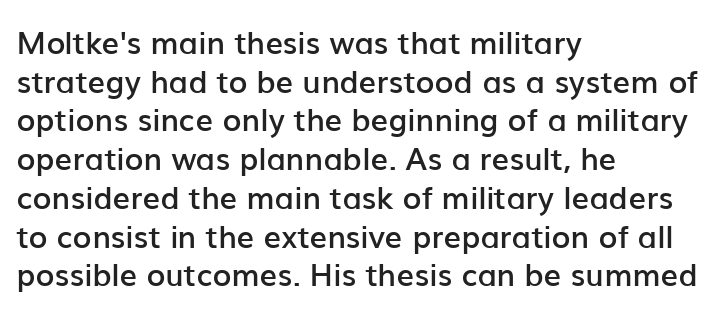
{"serif": "no", "italic": "no", "bold": "semi", "weight": "semibold", "width": "normal", "stroke_contrast": "low", "x_height": "medium", "monospaced": "no", "underline": "no", "align": "left", "line_spacing": "normal", "line_spacing_ratio": 1.25, "letter_spacing": "normal", "letter_spacing_em": 0.0, "glyph_px": 31}
